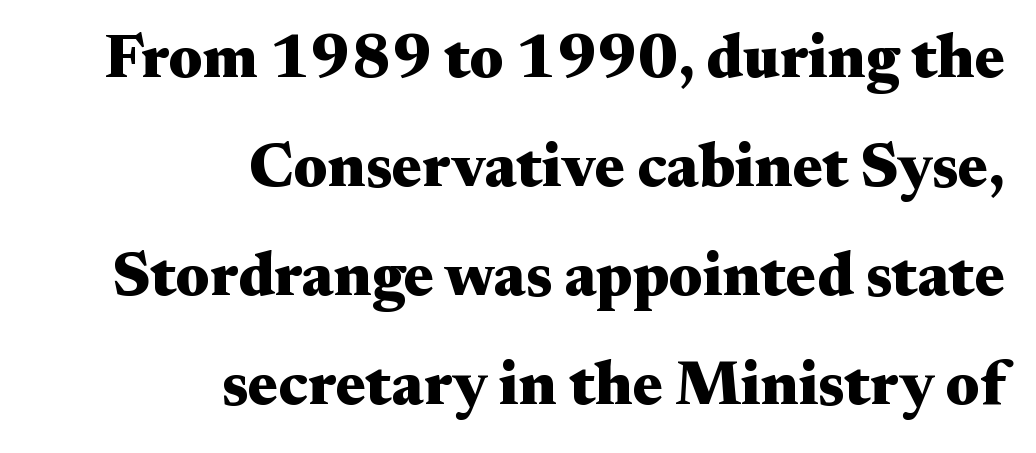
The setting favours the right margin, as signatures and pull-quotes sometimes do. Bare-footed words on every line. Compared with typical body copy, the letter spacing here is the same. When letters stand straight like this, we call the style roman or upright. Varying glyph widths throughout — classic text-font behaviour.
